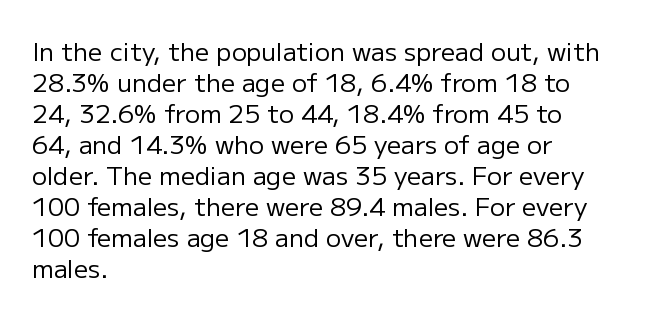
{"italic": "no", "bold": "no", "underline": "no", "align": "left", "line_spacing_ratio": 1.24, "letter_spacing": "normal", "letter_spacing_em": 0.0, "glyph_px": 25}
